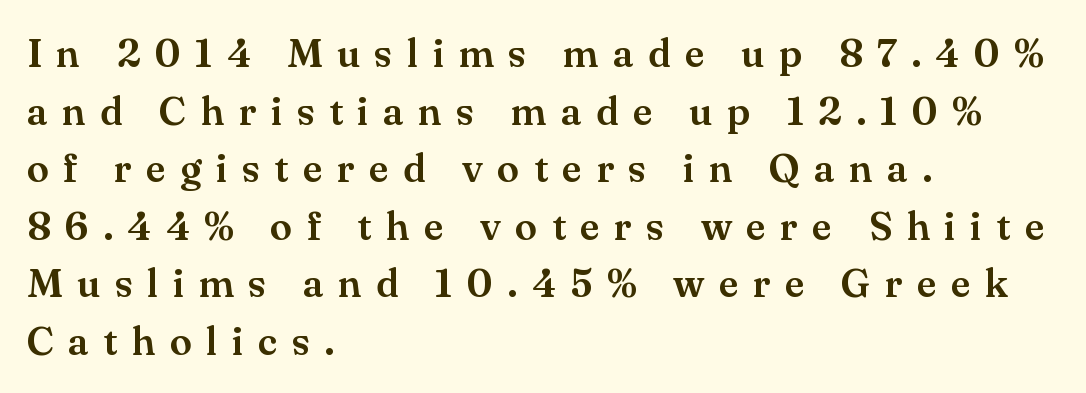
Layout note: lines flush left. This sample uses expanded letter spacing, leaving extra air between glyphs. Does the leading feel generous? No, just average. Think of a printed novel: that variable character pitch is what you see here. Every character sits straight up, as roman type does.
